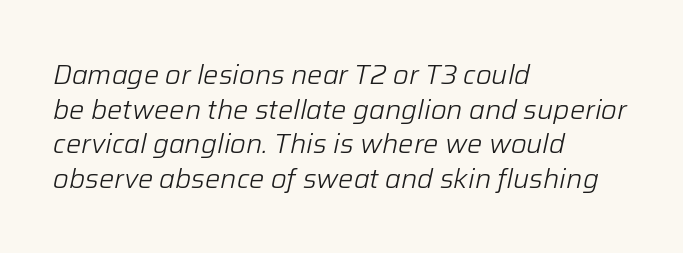
{"italic": "yes", "lean": "right", "slant_degrees": 12, "bold": "no", "underline": "no", "align": "left", "line_spacing": "normal", "line_spacing_ratio": 1.28, "letter_spacing": "normal", "letter_spacing_em": 0.0, "glyph_px": 27}
